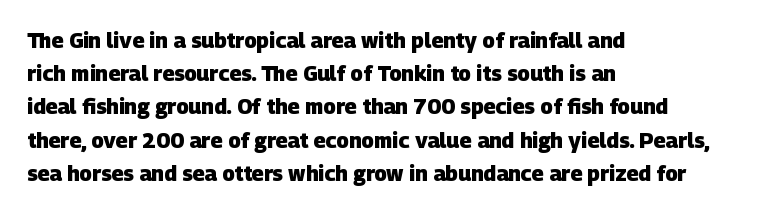
Heavy-handed strokes throughout: this text is bold. Decoration check: the copy has no underline. Leftover space on each line is placed entirely after the last word. What's the leading like? Ordinary, nothing unusual. Each word holds together tightly as a unit, with standard inter-letter gaps.
